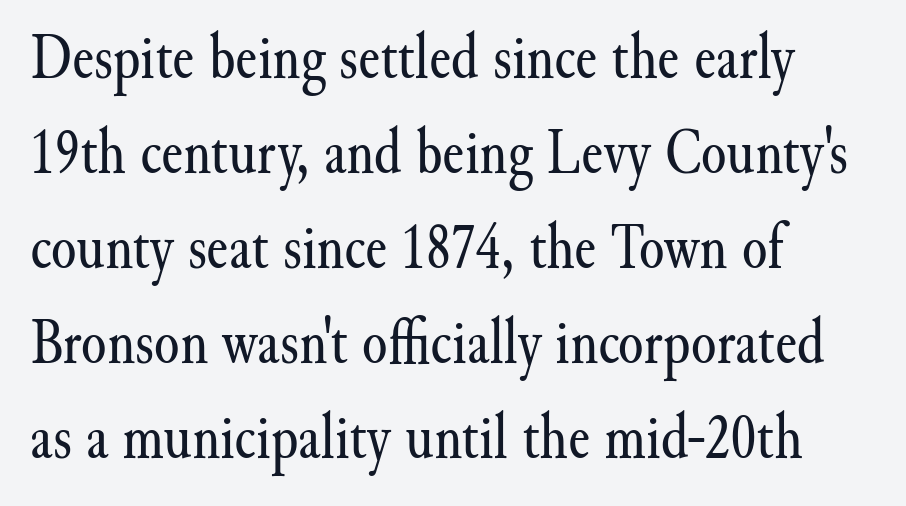
The image shows 65 px regular-weight serif type, upright; set left-aligned, normal line spacing (1.46x), normal letter spacing, not underlined; medium stroke contrast and a small x-height.
